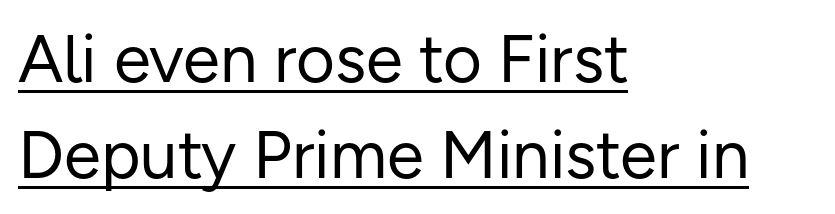
Style check: upright. Compared with a centered layout, this one pins lines to the left instead. The type family on display is of the sans-serif kind. This sample has the flowing, uneven cadence of proportional lettering. Tracking value appears to be zero — textbook default spacing.
